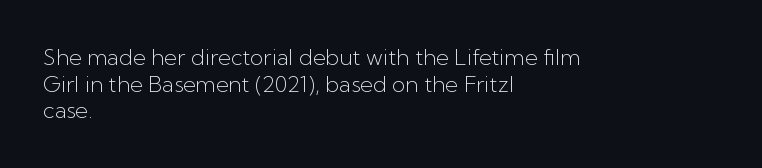
{"italic": "no", "bold": "no", "underline": "no", "align": "left", "line_spacing_ratio": 1.21, "letter_spacing": "normal", "letter_spacing_em": 0.0, "glyph_px": 22}
